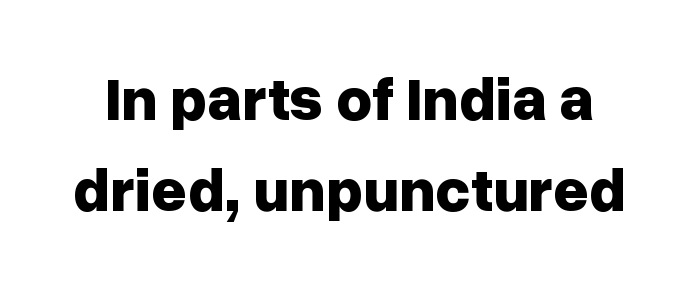
Q: Is the text bold? A: Yes.
Q: Is the text italic (slanted)? A: No, it is upright.
Q: Is the typeface a serif or a sans-serif typeface? A: Sans-serif.
Q: Is the text underlined? A: No.
Q: Is the spacing between letters normal or unusually wide? A: Normal.
Q: Is the spacing between lines tight, normal or loose? A: Normal.
Q: Width (condensed, normal, or wide)? A: Normal.
Q: Stroke contrast? A: Low.
Q: x-height? A: Medium.
Q: Monospaced? A: No.
